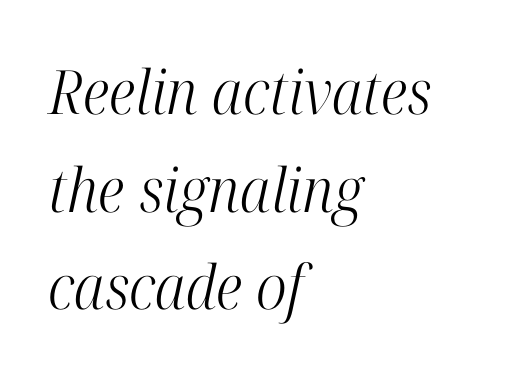
You could call the tracking neutral — neither tight nor loose. This rendering uses left alignment, leaving the right contour irregular. The letterforms sit at book weight or below. The letters advance in unequal steps, a hallmark of proportional type. The string is rendered with underlining switched off.
